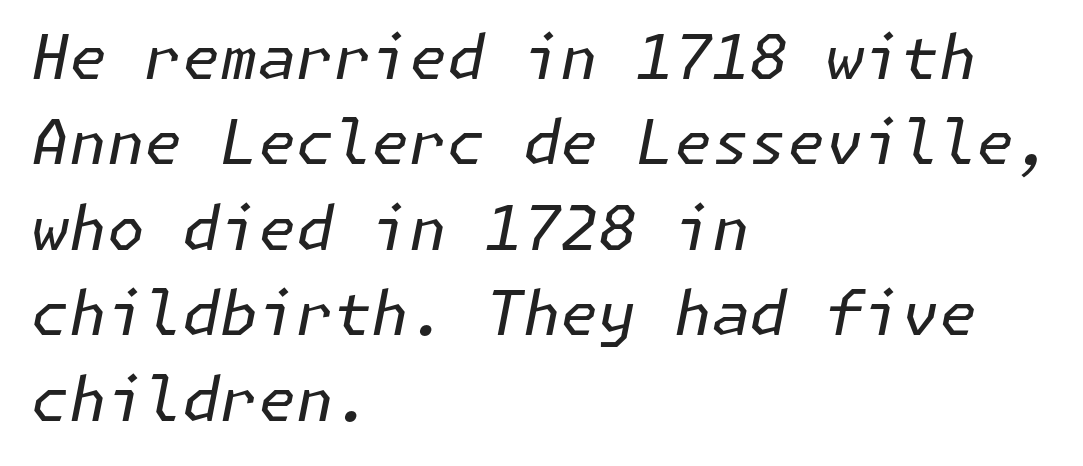
The image shows 61 px regular-weight type, italic (leaning right); set left-aligned, normal line spacing (1.4x), normal letter spacing, not underlined; low stroke contrast and a medium x-height.
